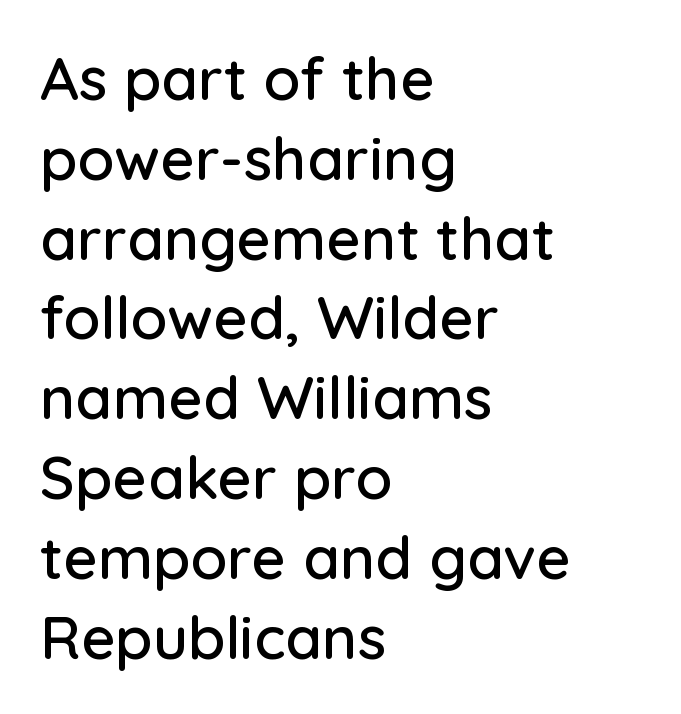
The image shows 60 px sans-serif type, upright; set left-aligned, normal line spacing (1.33x), normal letter spacing, not underlined; low stroke contrast and a medium x-height.
